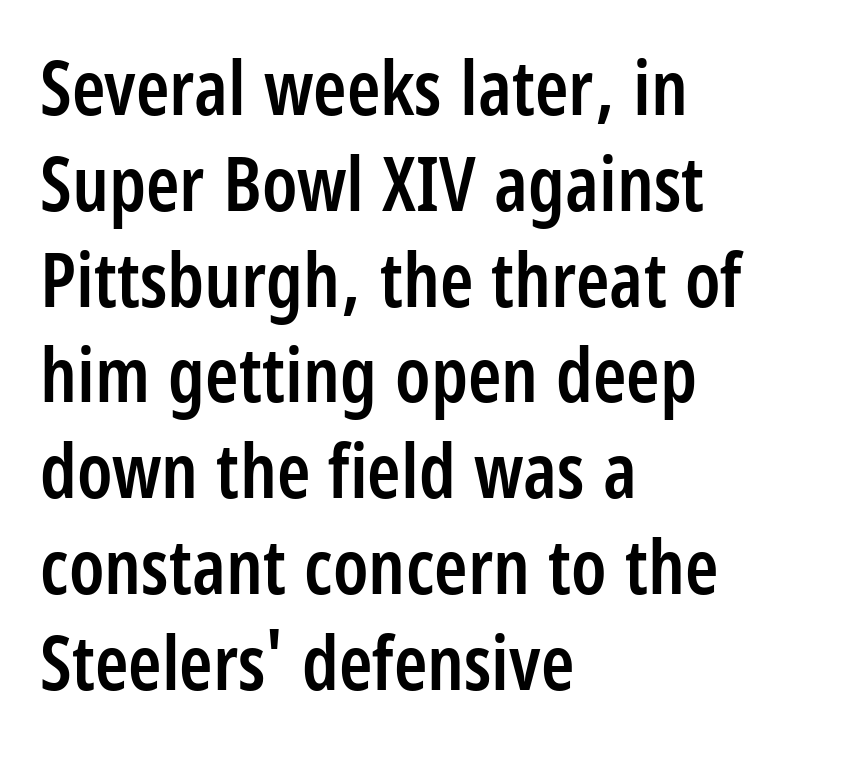
{"serif": "no", "italic": "no", "bold": "semi", "weight": "semibold", "width": "condensed", "stroke_contrast": "low", "x_height": "large", "monospaced": "no", "underline": "no", "align": "left", "line_spacing": "normal", "line_spacing_ratio": 1.26, "letter_spacing": "normal", "letter_spacing_em": 0.0, "glyph_px": 76}
